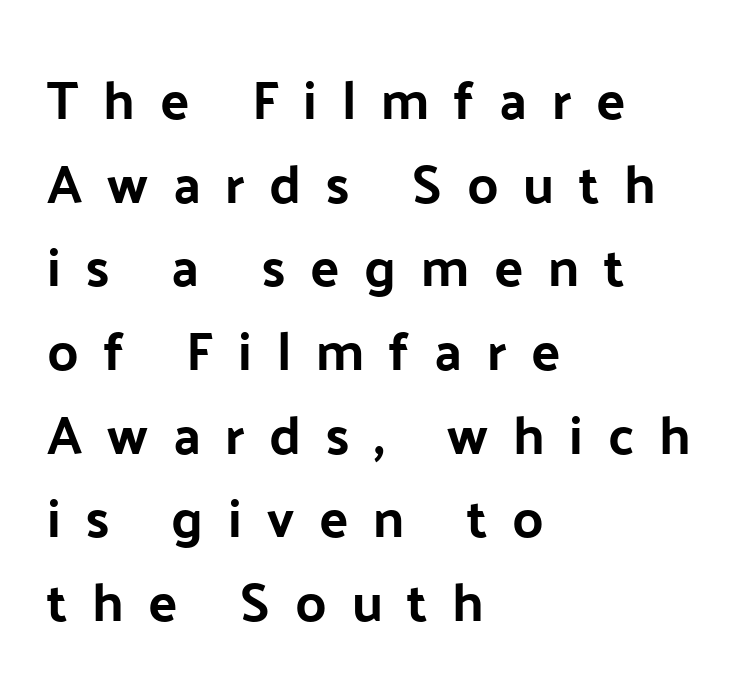
The image shows 54 px sans-serif type, upright; set left-aligned, normal line spacing (1.55x), unusually wide letter spacing (+0.46 em), not underlined; low stroke contrast and a medium x-height.
